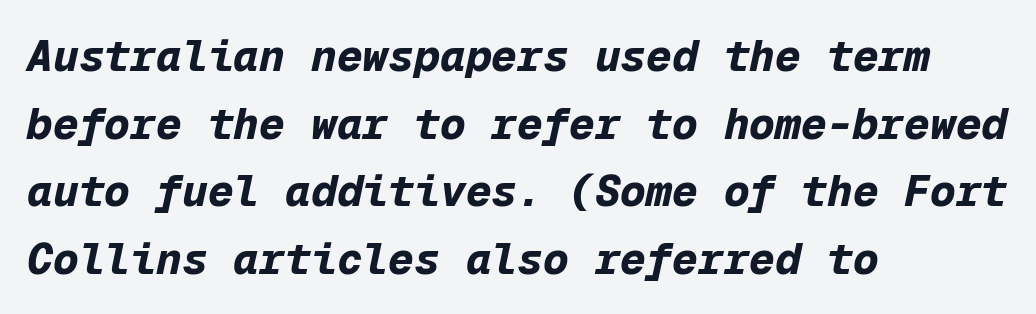
The image shows 43 px bold type, italic (leaning right), monospaced; set left-aligned, normal line spacing (1.57x), normal letter spacing, not underlined; low stroke contrast and a medium x-height.
